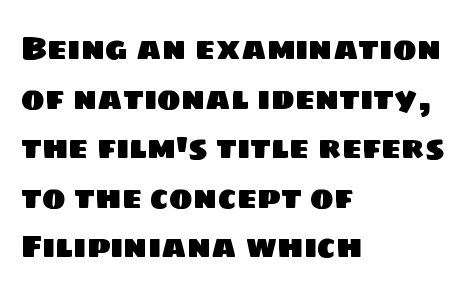
Q: Is the typeface a serif or a sans-serif typeface? A: Sans-serif.
Q: Is the text underlined? A: No.
Q: How is the paragraph aligned? A: Left-aligned.
Q: Is the spacing between letters normal or unusually wide? A: Normal.
Q: Is the spacing between lines tight, normal or loose? A: Normal.
Q: Width (condensed, normal, or wide)? A: Normal.
Q: Stroke contrast? A: Low.
Q: x-height? A: Large.
Q: Monospaced? A: No.
